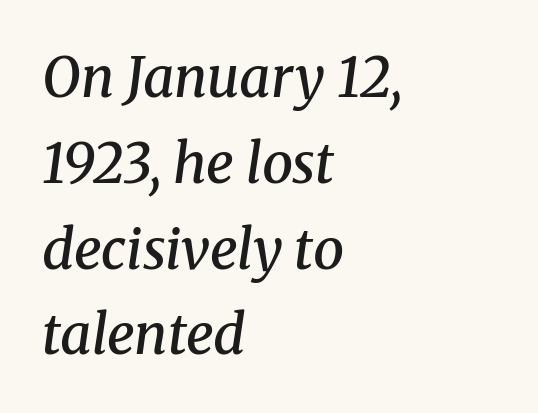
Q: Is the text bold? A: Semi-bold.
Q: Is the text italic (slanted)? A: Yes, it leans right by about 8 degrees.
Q: Is the typeface a serif or a sans-serif typeface? A: Serif.
Q: Is the text underlined? A: No.
Q: How is the paragraph aligned? A: Left-aligned.
Q: Is the spacing between letters normal or unusually wide? A: Normal.
Q: Is the spacing between lines tight, normal or loose? A: Normal.
Q: Width (condensed, normal, or wide)? A: Normal.
Q: Stroke contrast? A: Medium.
Q: x-height? A: Medium.
Q: Monospaced? A: No.
